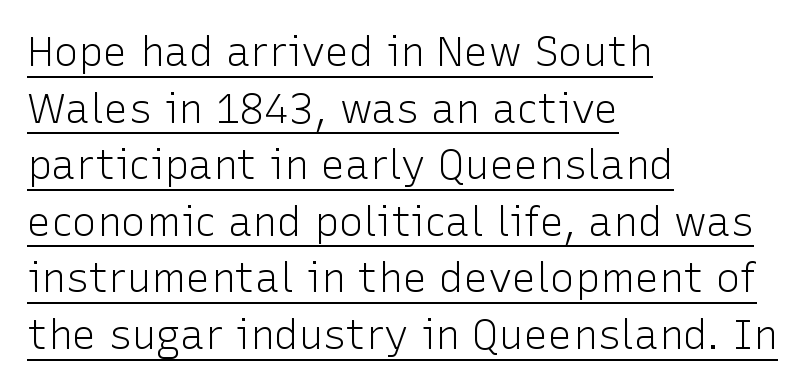
{"serif": "no", "italic": "no", "bold": "no", "weight": "light", "width": "normal", "stroke_contrast": "low", "x_height": "medium", "monospaced": "no", "underline": "yes", "align": "left", "line_spacing": "normal", "line_spacing_ratio": 1.38, "letter_spacing": "normal", "letter_spacing_em": 0.0, "glyph_px": 41}
